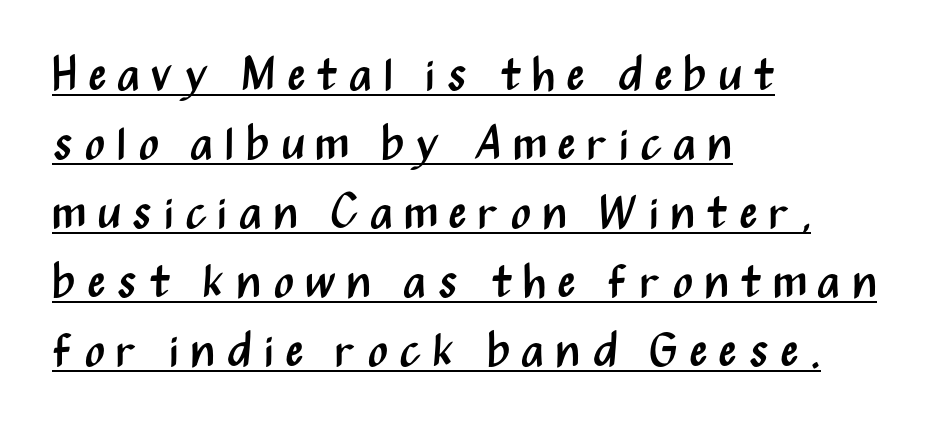
Q: Is the text bold? A: No.
Q: Is the text italic (slanted)? A: No, it is upright.
Q: Is the typeface a serif or a sans-serif typeface? A: Sans-serif.
Q: Is the text underlined? A: Yes.
Q: How is the paragraph aligned? A: Left-aligned.
Q: Is the spacing between letters normal or unusually wide? A: Unusually wide.
Q: Is the spacing between lines tight, normal or loose? A: Normal.
Q: Width (condensed, normal, or wide)? A: Condensed.
Q: Stroke contrast? A: Medium.
Q: x-height? A: Medium.
Q: Monospaced? A: No.
